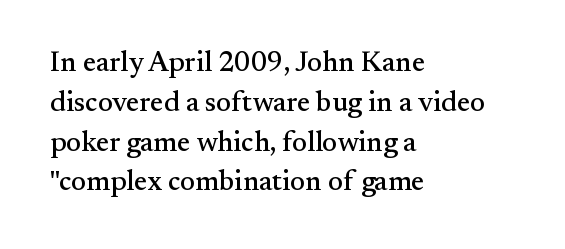
Q: Is the text italic (slanted)? A: No, it is upright.
Q: Is the typeface a serif or a sans-serif typeface? A: Serif.
Q: Is the text underlined? A: No.
Q: How is the paragraph aligned? A: Left-aligned.
Q: Is the spacing between letters normal or unusually wide? A: Normal.
Q: Is the spacing between lines tight, normal or loose? A: Normal.
Q: Width (condensed, normal, or wide)? A: Normal.
Q: Stroke contrast? A: Medium.
Q: x-height? A: Small.
Q: Monospaced? A: No.
